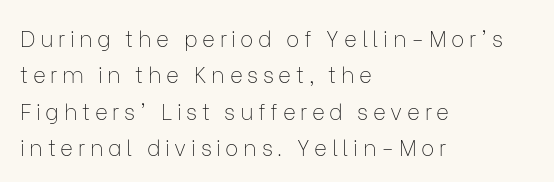
Q: Is the text bold? A: No.
Q: Is the text italic (slanted)? A: No, it is upright.
Q: Is the text underlined? A: No.
Q: How is the paragraph aligned? A: Left-aligned.
Q: Is the spacing between letters normal or unusually wide? A: Unusually wide.
Q: Is the spacing between lines tight, normal or loose? A: Normal.
